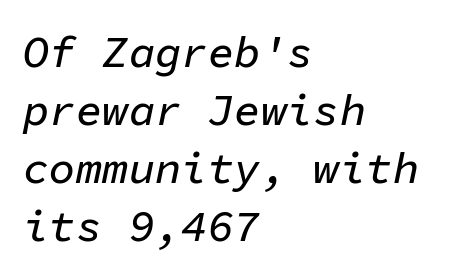
{"italic": "yes", "lean": "right", "slant_degrees": 11, "width": "normal", "stroke_contrast": "low", "x_height": "medium", "monospaced": "yes", "underline": "no", "align": "left", "line_spacing": "normal", "line_spacing_ratio": 1.32, "letter_spacing": "normal", "letter_spacing_em": 0.0, "glyph_px": 44}
